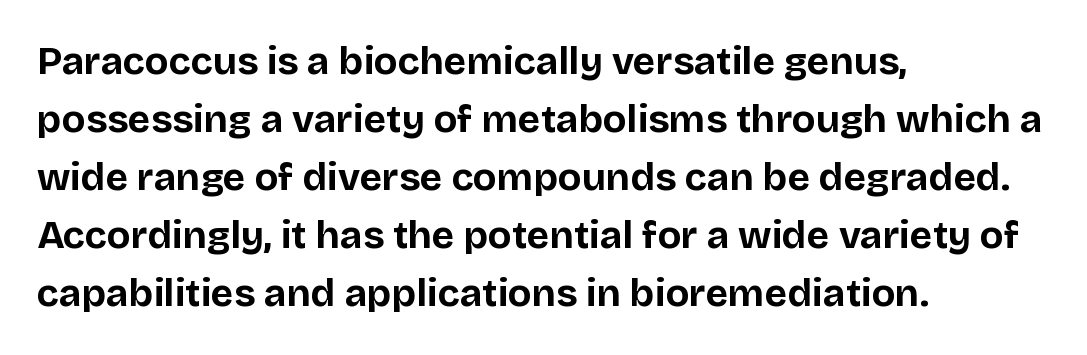
The image shows 39 px bold sans-serif type, upright; set left-aligned, normal line spacing (1.49x), normal letter spacing, not underlined; low stroke contrast and a large x-height.
